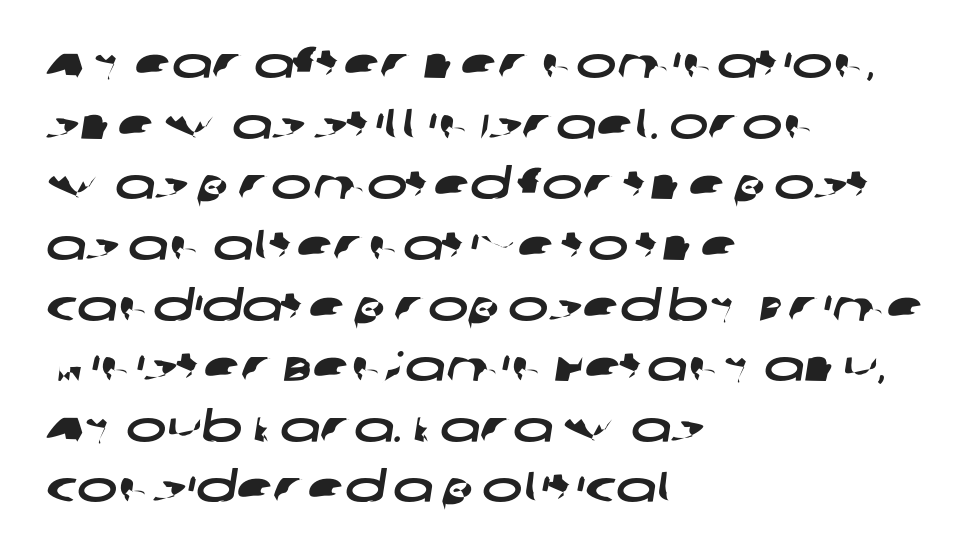
{"serif": "no", "width": "wide", "stroke_contrast": "low", "x_height": "large", "monospaced": "no", "underline": "no", "align": "left", "line_spacing": "normal", "line_spacing_ratio": 1.41, "letter_spacing": "normal", "letter_spacing_em": 0.0, "glyph_px": 43}
